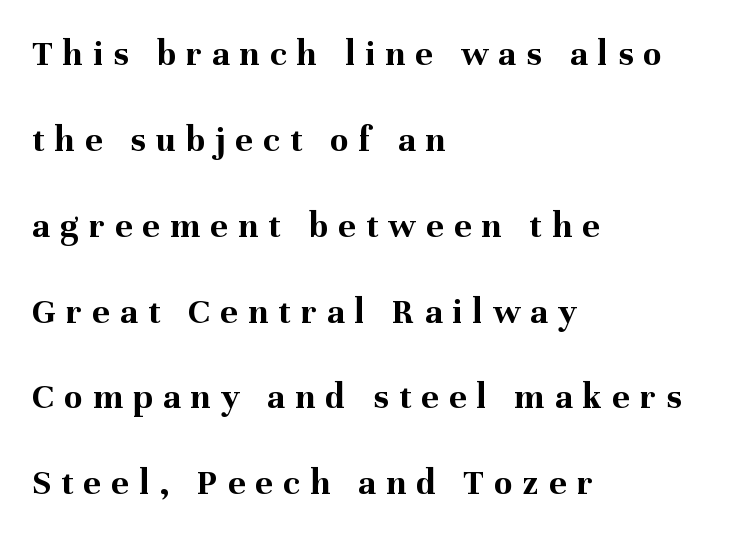
{"serif": "yes", "italic": "no", "bold": "yes", "weight": "bold", "width": "normal", "stroke_contrast": "medium", "x_height": "medium", "monospaced": "no", "underline": "no", "align": "left", "line_spacing": "loose", "line_spacing_ratio": 2.32, "letter_spacing": "wide", "letter_spacing_em": 0.28, "glyph_px": 37}
